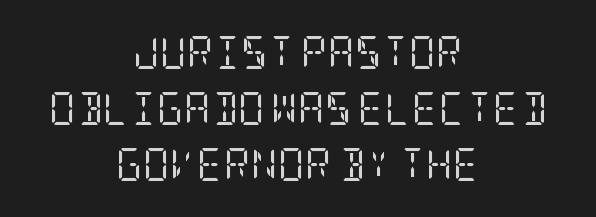
Q: Is the text bold? A: No.
Q: Is the text italic (slanted)? A: No, it is upright.
Q: Is the typeface a serif or a sans-serif typeface? A: Serif.
Q: Is the text underlined? A: No.
Q: How is the paragraph aligned? A: Centered.
Q: Is the spacing between letters normal or unusually wide? A: Normal.
Q: Is the spacing between lines tight, normal or loose? A: Normal.
Q: Width (condensed, normal, or wide)? A: Condensed.
Q: Stroke contrast? A: Low.
Q: x-height? A: Large.
